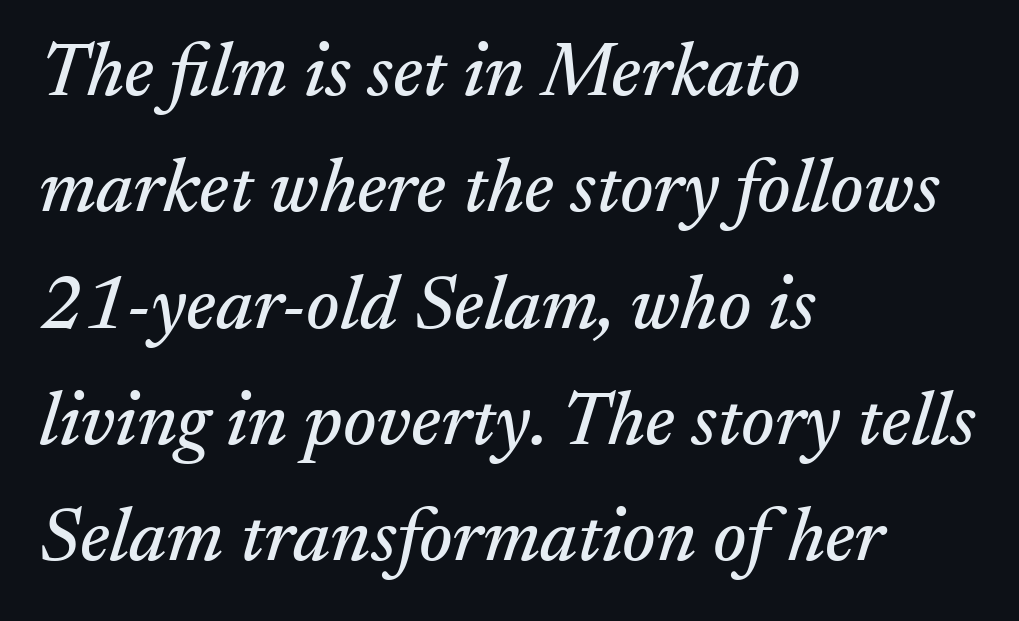
{"serif": "yes", "italic": "yes", "lean": "right", "slant_degrees": 17, "width": "normal", "stroke_contrast": "medium", "x_height": "small", "monospaced": "no", "underline": "no", "align": "left", "line_spacing": "normal", "line_spacing_ratio": 1.53, "letter_spacing": "normal", "letter_spacing_em": 0.0, "glyph_px": 76}
